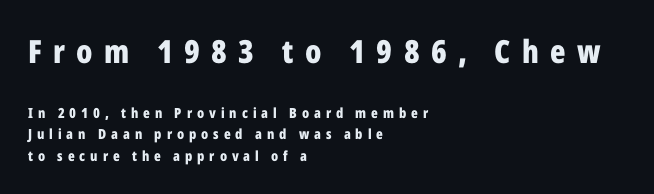
The typesetting leans heavy: a genuine bold. The rendering shrinks the type as you move from the upper chunk to the lower. The face used here is rendered with a markedly widened letterfit. Each letter keeps its own natural width here, so spacing adapts to shape. No italicization has been applied; the sample stays upright.
